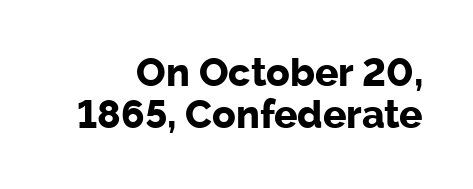
The image shows 39 px bold sans-serif type, upright; set tight line spacing (1.08x), normal letter spacing, not underlined; low stroke contrast and a medium x-height.
